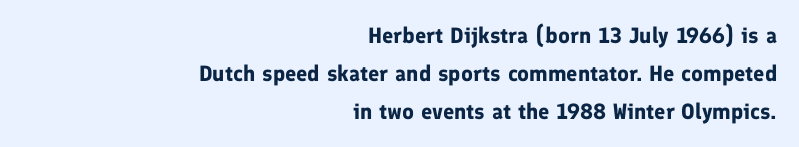
It's the straight-up-and-down kind of type. The lines in this sample share a right terminus and differ only in where they begin. The line texture is even and compact thanks to regular tracking. The baseline area is clear.
